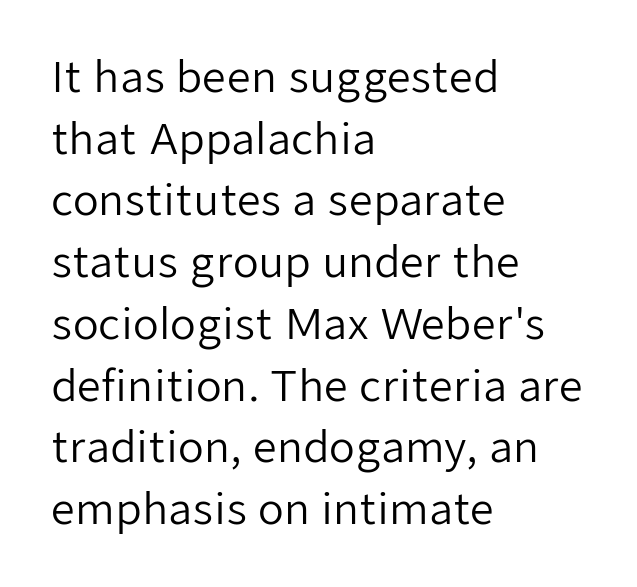
Are there feet on the stems? There aren't — it's a sans. Casual observation: everything's shoved over to the left. A normal amount of white space separates one row of letters from the next. Default kerning and tracking; the words read as compact shapes. A typesetter would mark this as roman, not italic.
